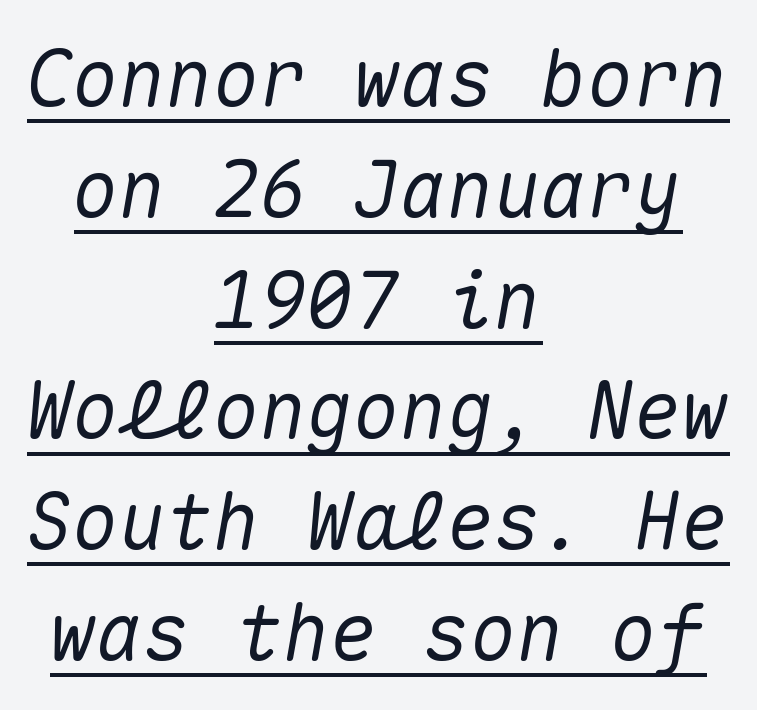
Q: Is the text italic (slanted)? A: Yes, it leans right by about 10 degrees.
Q: Is the text underlined? A: Yes.
Q: How is the paragraph aligned? A: Centered.
Q: Is the spacing between letters normal or unusually wide? A: Normal.
Q: Is the spacing between lines tight, normal or loose? A: Normal.
Q: Width (condensed, normal, or wide)? A: Normal.
Q: Stroke contrast? A: Medium.
Q: x-height? A: Medium.
Q: Monospaced? A: Yes.
